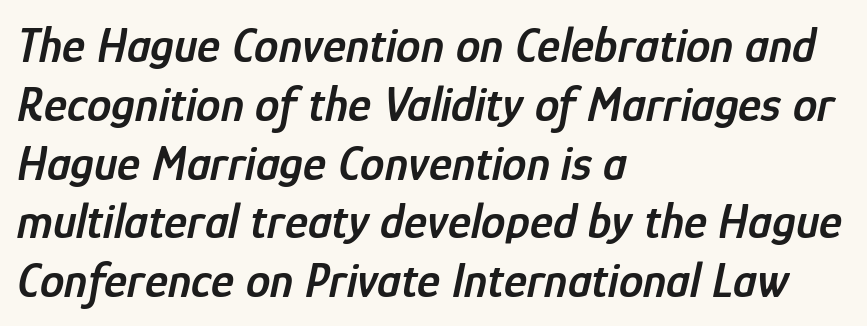
Q: Is the text bold? A: Semi-bold.
Q: Is the text italic (slanted)? A: Yes, it leans right by about 12 degrees.
Q: Is the text underlined? A: No.
Q: How is the paragraph aligned? A: Left-aligned.
Q: Is the spacing between letters normal or unusually wide? A: Normal.
Q: Width (condensed, normal, or wide)? A: Condensed.
Q: Stroke contrast? A: Low.
Q: x-height? A: Medium.
Q: Monospaced? A: No.
